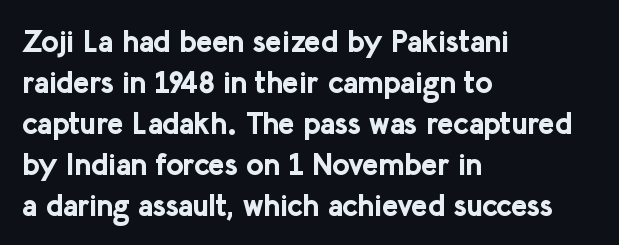
{"serif": "no", "italic": "no", "bold": "yes", "weight": "bold", "width": "normal", "stroke_contrast": "low", "x_height": "medium", "monospaced": "no", "underline": "no", "align": "left", "line_spacing": "normal", "line_spacing_ratio": 1.37, "letter_spacing": "normal", "letter_spacing_em": 0.0, "glyph_px": 30}
